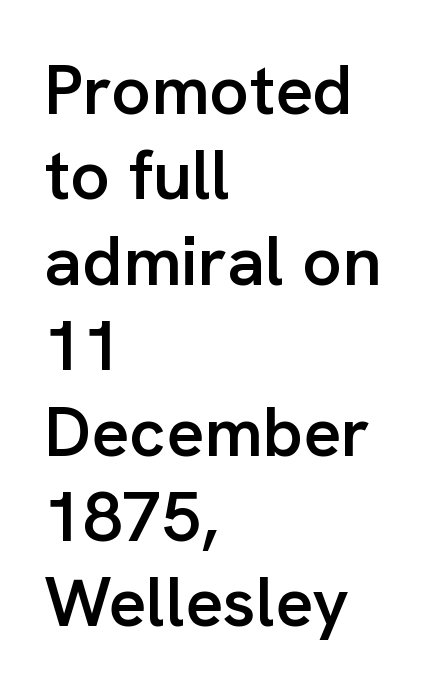
Q: Is the text bold? A: Semi-bold.
Q: Is the text italic (slanted)? A: No, it is upright.
Q: Is the typeface a serif or a sans-serif typeface? A: Sans-serif.
Q: Is the text underlined? A: No.
Q: How is the paragraph aligned? A: Left-aligned.
Q: Is the spacing between letters normal or unusually wide? A: Normal.
Q: Width (condensed, normal, or wide)? A: Normal.
Q: Stroke contrast? A: Low.
Q: x-height? A: Medium.
Q: Monospaced? A: No.
